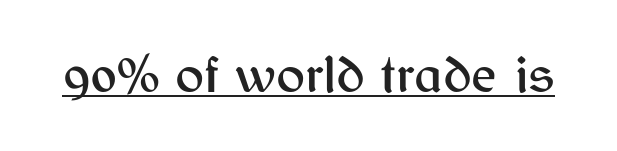
The horizontal fit of the characters is conventional and even. Every stem runs plumb, perpendicular to the baseline. Caption: lettering with a line underneath. I'd call this a sans setting — the letters go barefoot.
